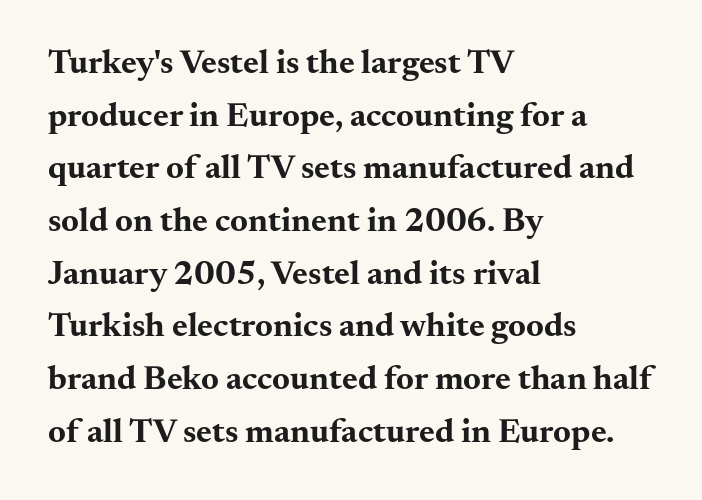
{"serif": "yes", "italic": "no", "bold": "yes", "weight": "bold", "width": "wide", "stroke_contrast": "medium", "x_height": "small", "monospaced": "no", "underline": "no", "align": "left", "line_spacing": "normal", "line_spacing_ratio": 1.55, "letter_spacing": "normal", "letter_spacing_em": 0.0, "glyph_px": 34}
